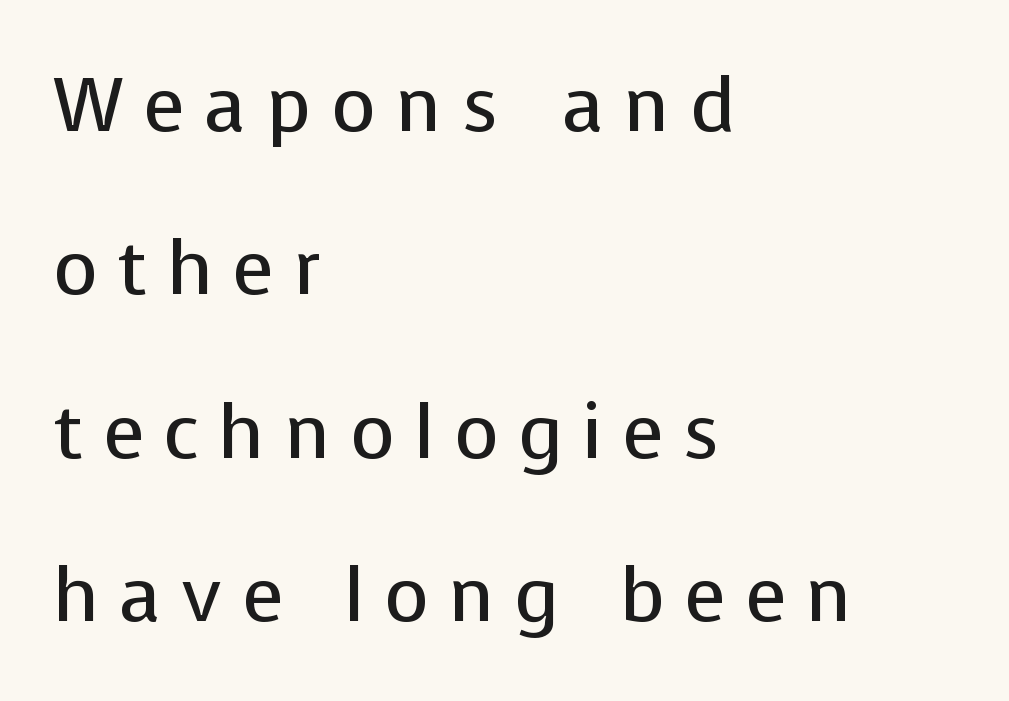
A typesetter would call this proportional, since set widths differ per character. To sum up the face: it is a sans, with no serifs. Compared with a typical body face, this is equally light or lighter still. Posture: upright roman. Visually the block forms a straight wall on the left and a jagged coastline on the right.
